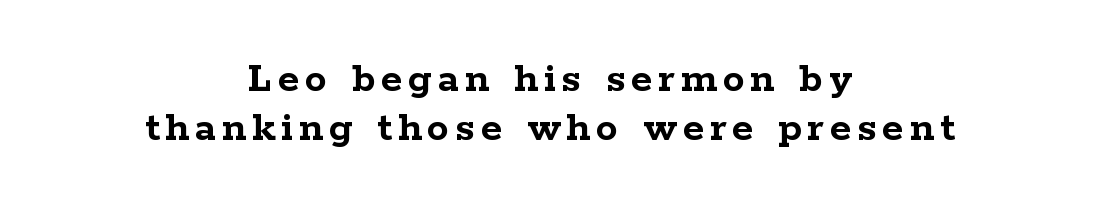
Horizontally, the lines are justified to the midpoint only. Think of a printed novel: that variable character pitch is what you see here. Stroke thickness is high; the sample reads as a true bold. Does the lettering tilt? It doesn't — this is upright. Serifs: yes, visible at the terminals of the letterforms.
